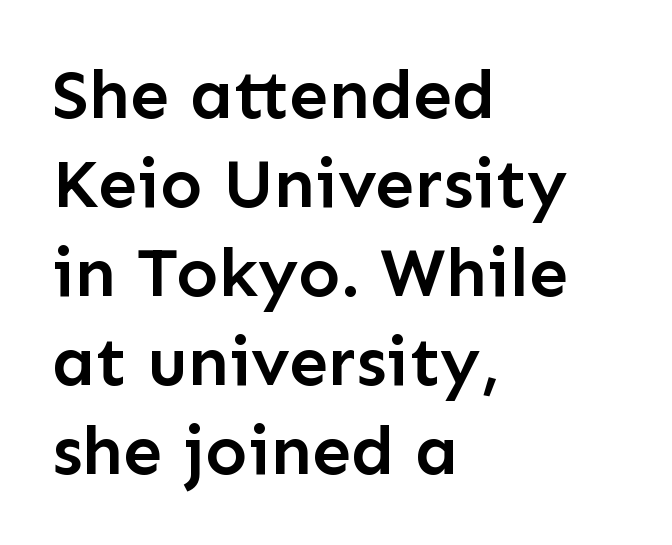
This sample has the flowing, uneven cadence of proportional lettering. Is the block centered? No — it sits flush against the left margin. What's the leading like? Ordinary, nothing unusual. If you drew a line through each stem, it would be perfectly vertical.
